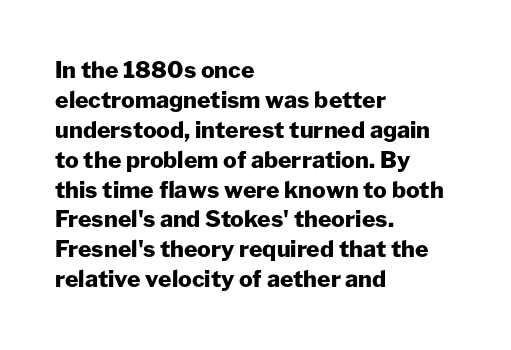
{"italic": "no", "bold": "yes", "underline": "no", "align": "left", "line_spacing": "normal", "line_spacing_ratio": 1.3, "letter_spacing": "normal", "letter_spacing_em": 0.0, "glyph_px": 23}
